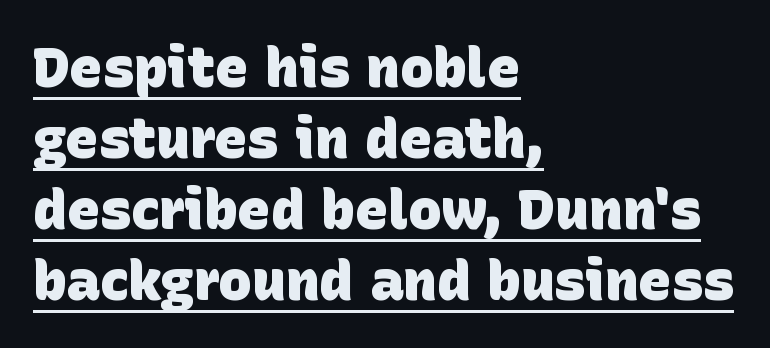
The image shows 56 px heavy sans-serif type; set left-aligned, normal line spacing (1.27x), normal letter spacing, underlined; low stroke contrast and a large x-height.
